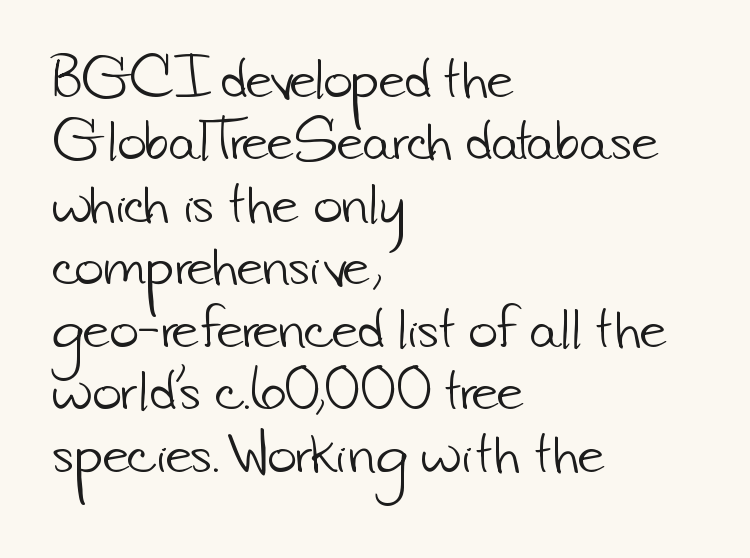
Q: Is the text bold? A: No.
Q: Is the typeface a serif or a sans-serif typeface? A: Sans-serif.
Q: Is the text underlined? A: No.
Q: How is the paragraph aligned? A: Left-aligned.
Q: Is the spacing between letters normal or unusually wide? A: Normal.
Q: Is the spacing between lines tight, normal or loose? A: Normal.
Q: Width (condensed, normal, or wide)? A: Normal.
Q: Stroke contrast? A: Low.
Q: x-height? A: Small.
Q: Monospaced? A: No.
